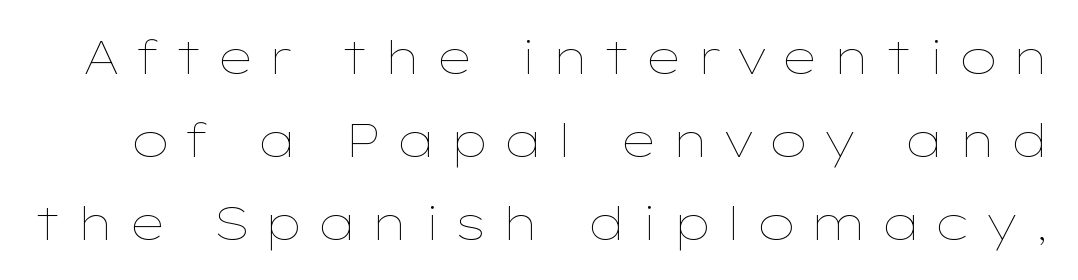
The image shows 47 px thin, wide type, upright; set line spacing 1.77x, unusually wide letter spacing (+0.28 em), not underlined; low stroke contrast and a medium x-height.
